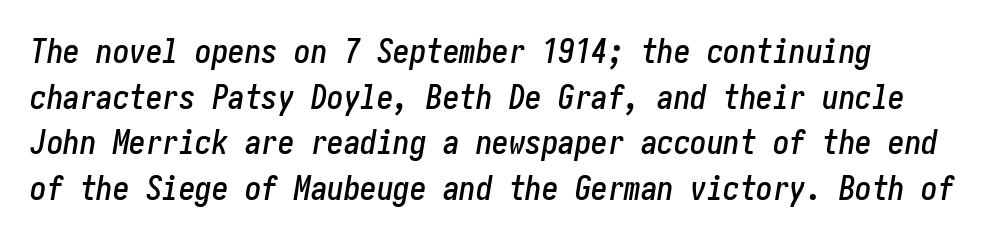
These lines sit exactly where default settings would place them. Nobody drew a line under any word here. The horizontal fit of the characters is conventional and even. Designer's note — italics engaged.
